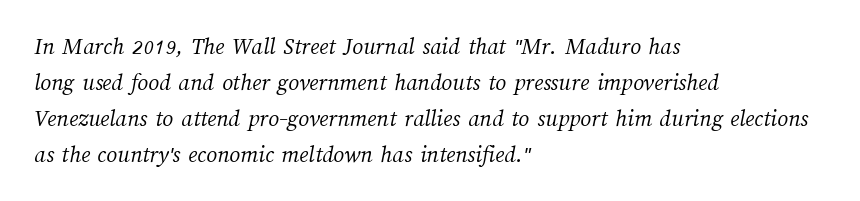
Q: Is the text bold? A: No.
Q: Is the text underlined? A: No.
Q: How is the paragraph aligned? A: Left-aligned.
Q: Is the spacing between letters normal or unusually wide? A: Normal.
Q: Is the spacing between lines tight, normal or loose? A: Normal.
